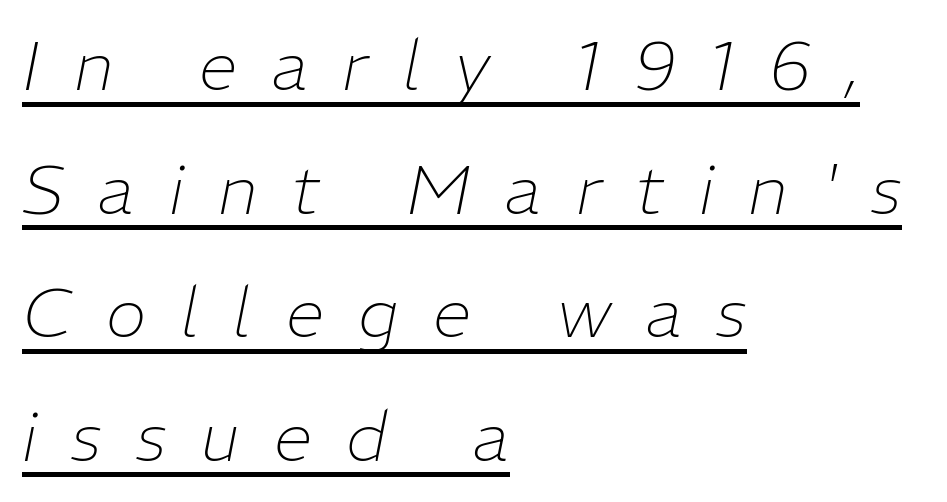
Q: Is the text bold? A: No.
Q: Is the text italic (slanted)? A: Yes, it leans right by about 11 degrees.
Q: Is the text underlined? A: Yes.
Q: How is the paragraph aligned? A: Left-aligned.
Q: Is the spacing between letters normal or unusually wide? A: Unusually wide.
Q: Width (condensed, normal, or wide)? A: Normal.
Q: Stroke contrast? A: Low.
Q: x-height? A: Medium.
Q: Monospaced? A: No.
